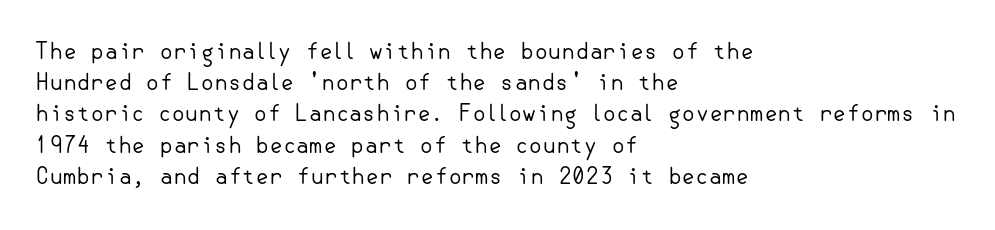
Every row of glyphs begins at an identical x-position on the left. The typesetting does not lean heavy: it is not bold. One glance says typical: line gaps are just what's usual. Underlining? Definitely not there.
